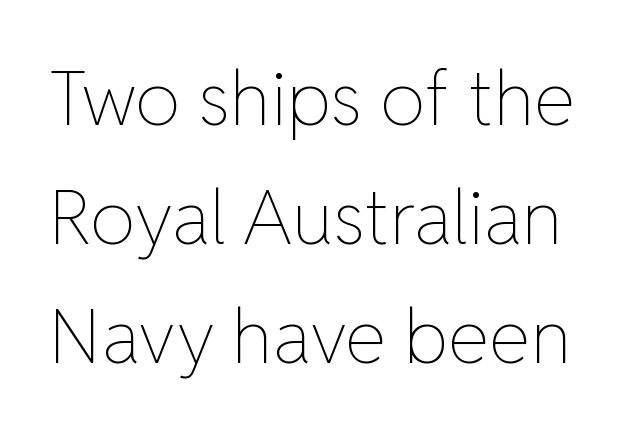
The image shows 75 px thin type, upright; set normal line spacing (1.59x), normal letter spacing, not underlined; low stroke contrast and a medium x-height.
